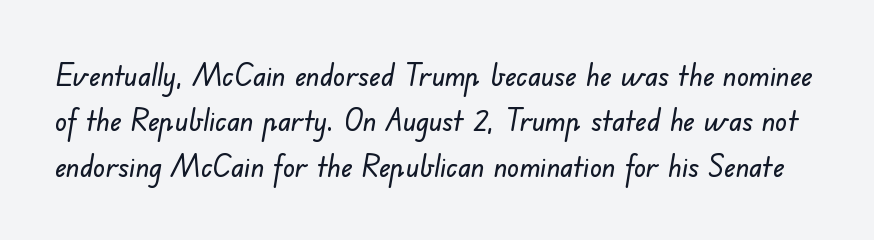
Quick note: interline space is typical. Check the space under the baseline: it is left empty. The rendering shows plain stroke endings on the letterforms — a sans-serif design. A typesetter would call this zero additional tracking. You could not count columns in this text — the font is proportionally spaced.
